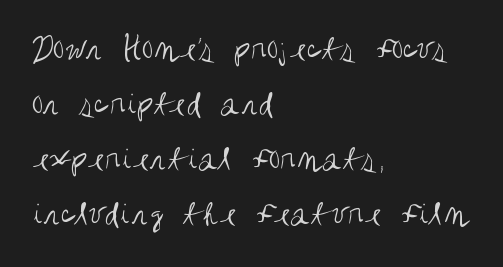
Q: Is the text bold? A: No.
Q: Is the typeface a serif or a sans-serif typeface? A: Sans-serif.
Q: Is the text underlined? A: No.
Q: How is the paragraph aligned? A: Left-aligned.
Q: Is the spacing between letters normal or unusually wide? A: Normal.
Q: Is the spacing between lines tight, normal or loose? A: Normal.
Q: Width (condensed, normal, or wide)? A: Condensed.
Q: Stroke contrast? A: Medium.
Q: x-height? A: Large.
Q: Monospaced? A: No.
